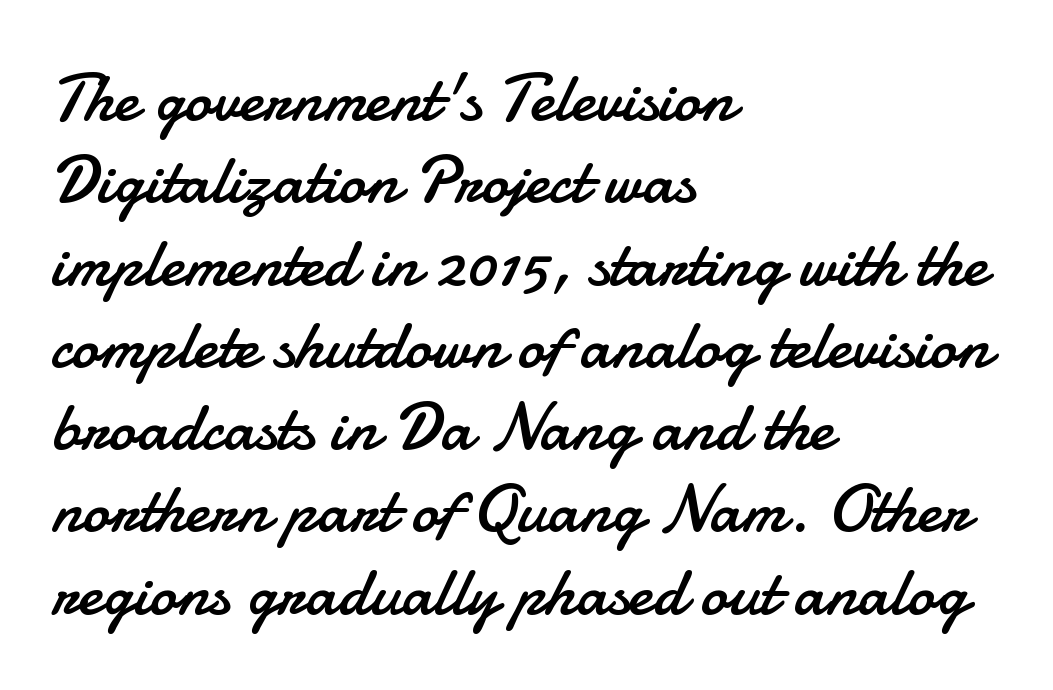
{"serif": "no", "bold": "no", "weight": "regular", "width": "normal", "stroke_contrast": "low", "x_height": "small", "monospaced": "no", "underline": "no", "align": "left", "line_spacing_ratio": 1.21, "letter_spacing": "normal", "letter_spacing_em": 0.0, "glyph_px": 68}
